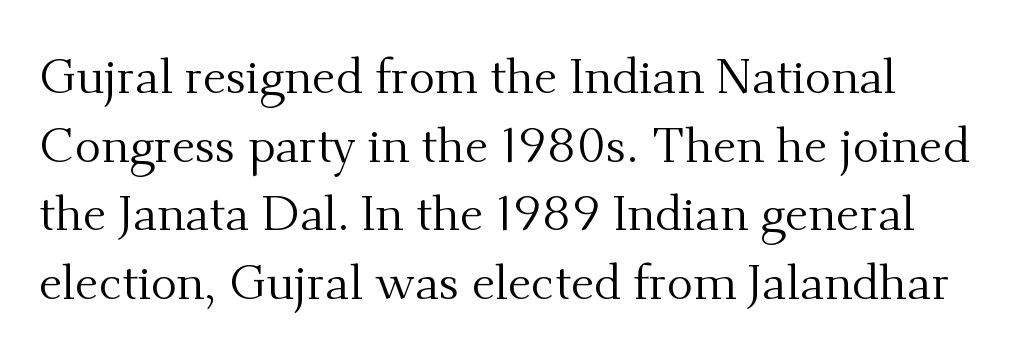
{"serif": "yes", "italic": "no", "bold": "no", "weight": "regular", "width": "normal", "stroke_contrast": "medium", "x_height": "small", "monospaced": "no", "underline": "no", "line_spacing": "normal", "line_spacing_ratio": 1.4, "letter_spacing": "normal", "letter_spacing_em": 0.0, "glyph_px": 49}
